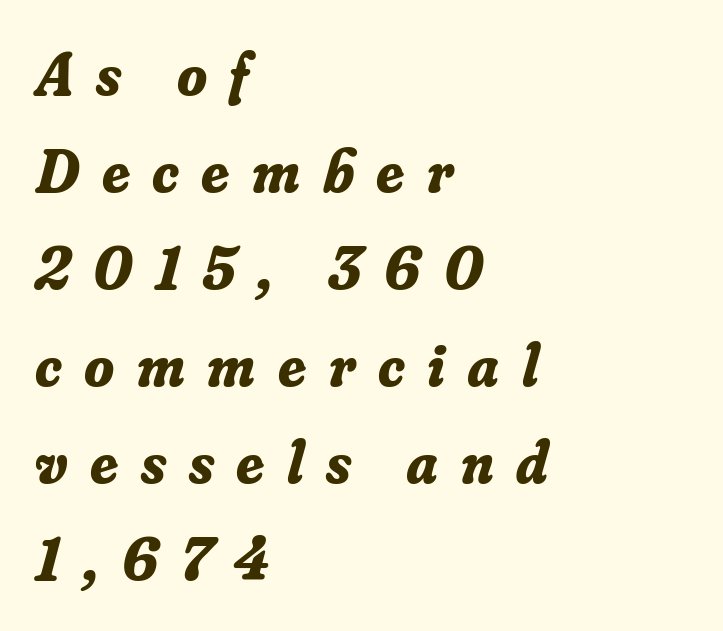
The image shows 61 px bold serif type, italic (leaning right); set left-aligned, normal line spacing (1.59x), unusually wide letter spacing (+0.37 em), not underlined; low stroke contrast and a small x-height.
